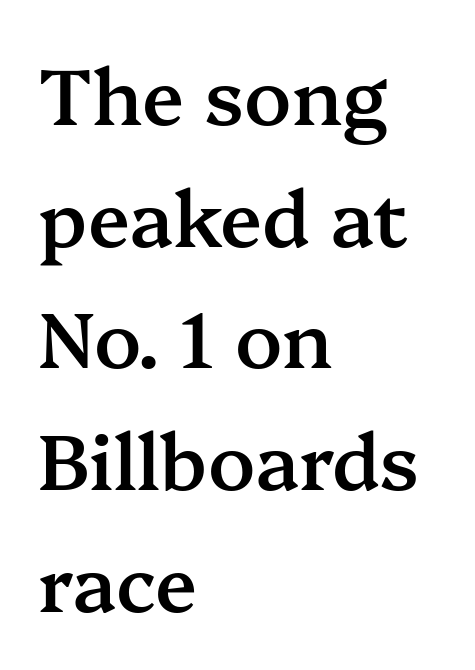
{"serif": "yes", "italic": "no", "bold": "semi", "weight": "semibold", "width": "normal", "stroke_contrast": "medium", "x_height": "medium", "monospaced": "no", "underline": "no", "align": "left", "line_spacing": "normal", "line_spacing_ratio": 1.58, "letter_spacing": "normal", "letter_spacing_em": 0.0, "glyph_px": 77}
